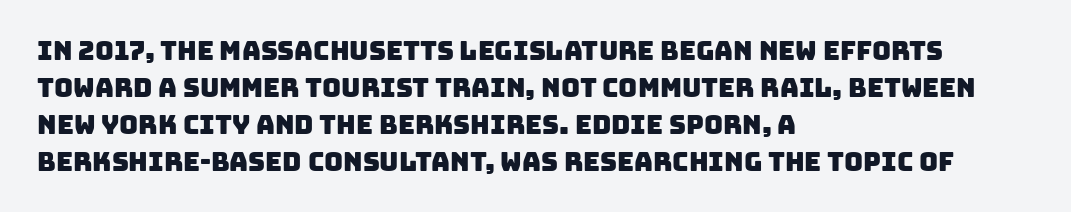
Honestly, the row spacing looks completely unremarkable. Every row of glyphs begins at an identical x-position on the left. The strip under each line holds only bare page. Here the glyphs are tracked normally, forming tight word shapes.
